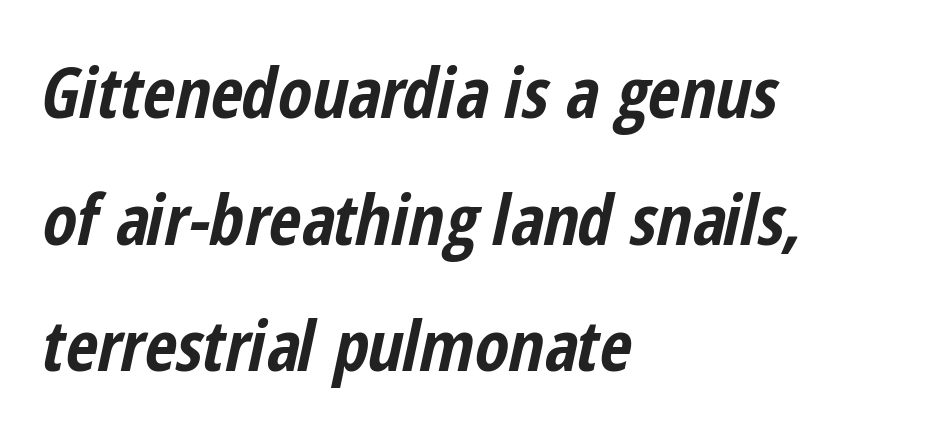
{"italic": "yes", "lean": "right", "slant_degrees": 12, "bold": "yes", "weight": "bold", "width": "condensed", "stroke_contrast": "low", "x_height": "medium", "monospaced": "no", "underline": "no", "align": "left", "line_spacing_ratio": 1.81, "letter_spacing": "normal", "letter_spacing_em": 0.0, "glyph_px": 70}
